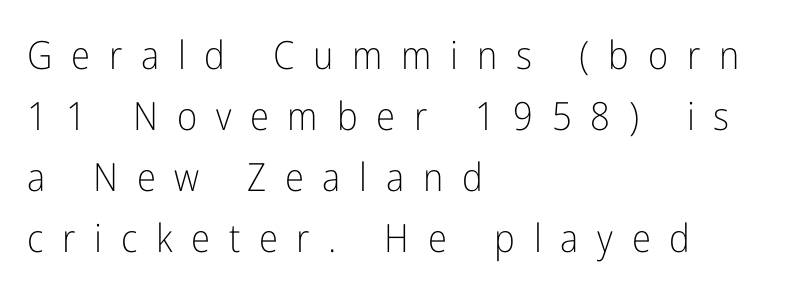
{"serif": "no", "italic": "no", "bold": "no", "weight": "light", "width": "condensed", "stroke_contrast": "low", "x_height": "medium", "monospaced": "no", "underline": "no", "align": "left", "line_spacing": "normal", "line_spacing_ratio": 1.56, "letter_spacing": "wide", "letter_spacing_em": 0.48, "glyph_px": 39}
